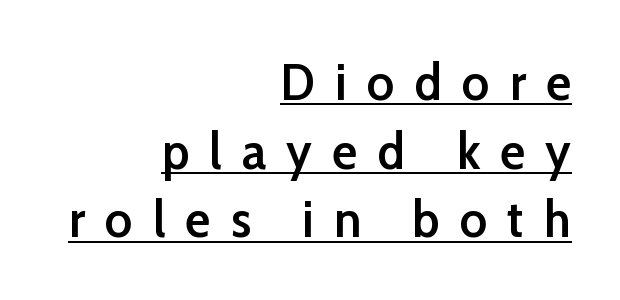
The image shows 52 px semibold sans-serif type, upright; set right-aligned, normal line spacing (1.32x), unusually wide letter spacing (+0.39 em), underlined; low stroke contrast and a medium x-height.
